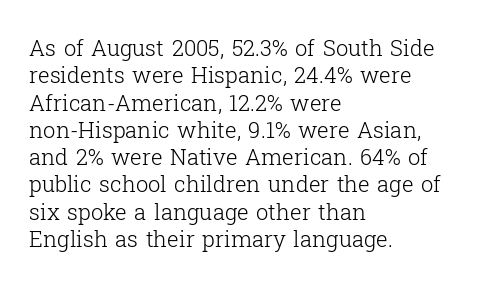
Rendered with straight, roman letterforms. Weight: not bold — regular or lighter. Words appear dense and cohesive because spacing is normal. Horizontal alignment here is leftward, the default for most running prose. A clean baseline with only descenders dipping below it.
